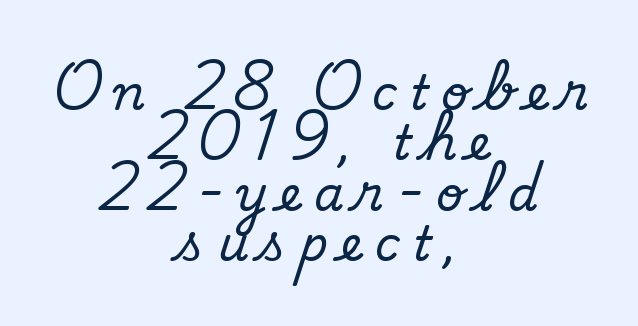
The image shows 48 px regular-weight sans-serif type; set centered, tight line spacing (1.05x), unusually wide letter spacing (+0.26 em), not underlined; low stroke contrast and a small x-height.
